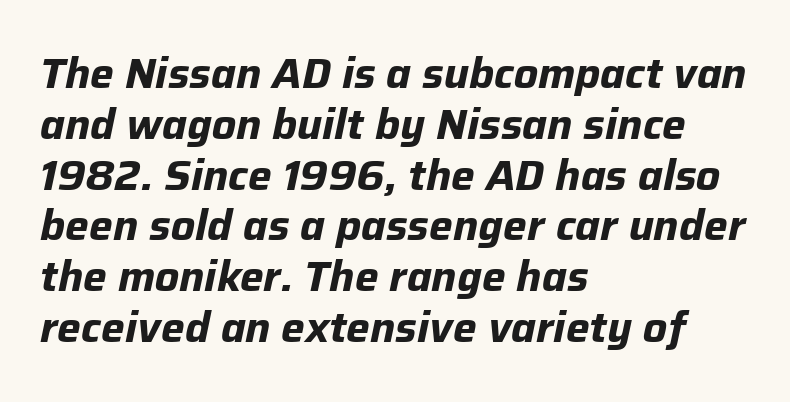
The image shows 42 px bold type, italic (leaning right); set left-aligned, line spacing 1.21x, normal letter spacing, not underlined; low stroke contrast and a medium x-height.
